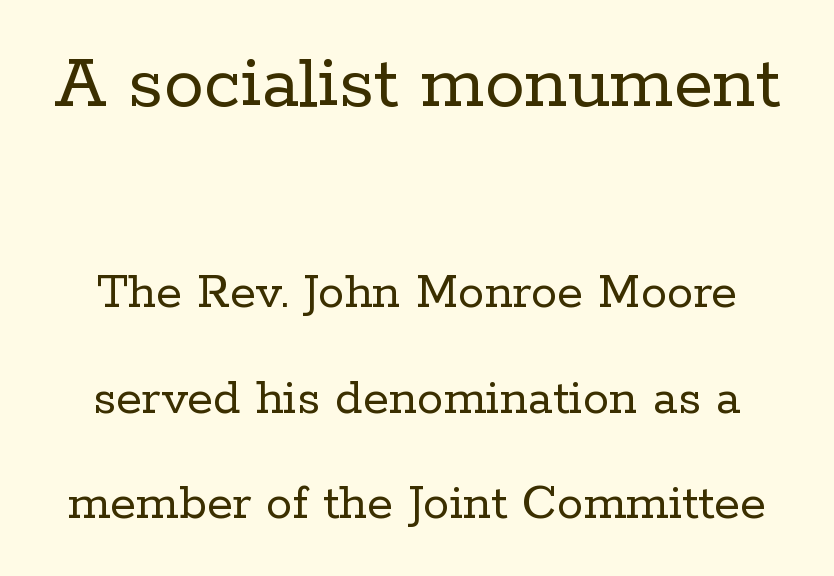
Heft: none added — not bold. A student would notice the top passage is typeset larger than what follows. Serifs: yes, visible at the terminals of the letterforms. Regarding leading, the lines here are spaced well apart. Just letters on the line, the space beneath them empty. There is no visible air inserted between adjacent glyphs.
